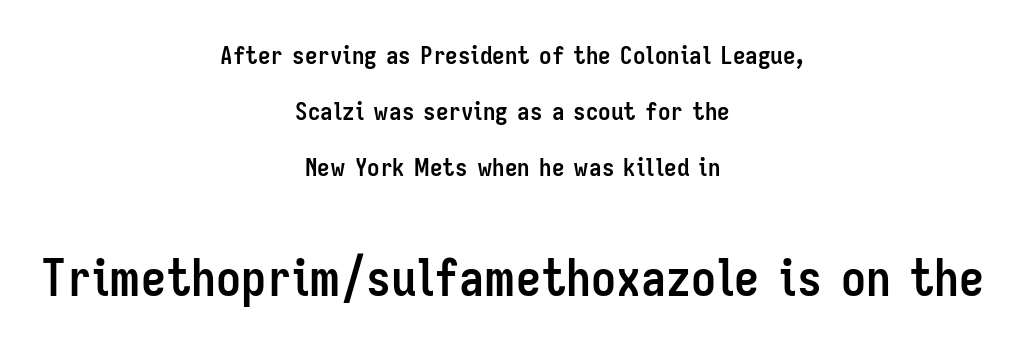
Q: Is the text bold? A: Yes.
Q: Is the text italic (slanted)? A: No, it is upright.
Q: Is the typeface a serif or a sans-serif typeface? A: Sans-serif.
Q: Is the text underlined? A: No.
Q: How is the paragraph aligned? A: Centered.
Q: Is the spacing between letters normal or unusually wide? A: Normal.
Q: Is the spacing between lines tight, normal or loose? A: Loose.
Q: Which block of text is set in a larger size, the first (top) or the second (bottom)? A: The second (bottom) one.
Q: Width (condensed, normal, or wide)? A: Condensed.
Q: Stroke contrast? A: Low.
Q: x-height? A: Medium.
Q: Monospaced? A: No.
